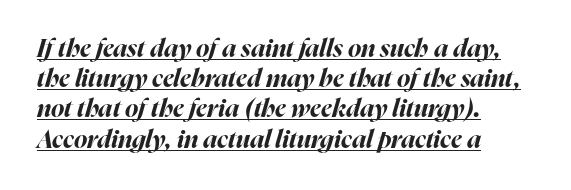
Q: Is the text bold? A: Yes.
Q: Is the text italic (slanted)? A: Yes, it leans right by about 16 degrees.
Q: Is the text underlined? A: Yes.
Q: How is the paragraph aligned? A: Left-aligned.
Q: Is the spacing between letters normal or unusually wide? A: Normal.
